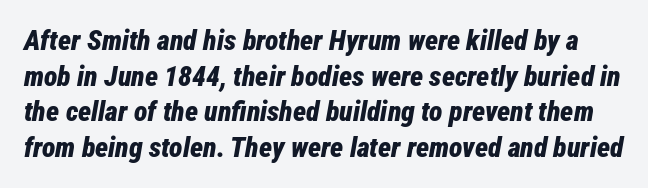
Q: Is the text bold? A: Yes.
Q: Is the text italic (slanted)? A: Yes, it leans right by about 12 degrees.
Q: Is the text underlined? A: No.
Q: Is the spacing between letters normal or unusually wide? A: Normal.
Q: Is the spacing between lines tight, normal or loose? A: Normal.
Q: Width (condensed, normal, or wide)? A: Condensed.
Q: Stroke contrast? A: Low.
Q: x-height? A: Medium.
Q: Monospaced? A: No.
